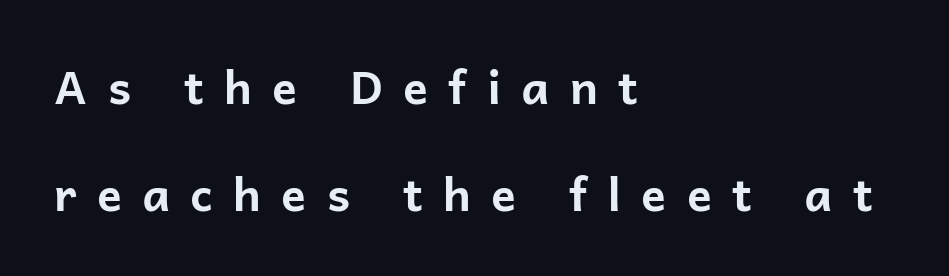
The image shows 46 px bold sans-serif type, upright; set left-aligned, loose line spacing (2.32x), unusually wide letter spacing (+0.44 em), not underlined; low stroke contrast and a medium x-height.
